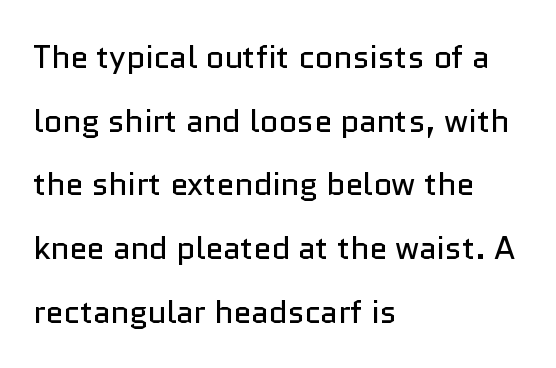
The image shows 32 px regular-weight sans-serif type, upright; set left-aligned, loose line spacing (1.99x), normal letter spacing, not underlined; low stroke contrast and a medium x-height.
